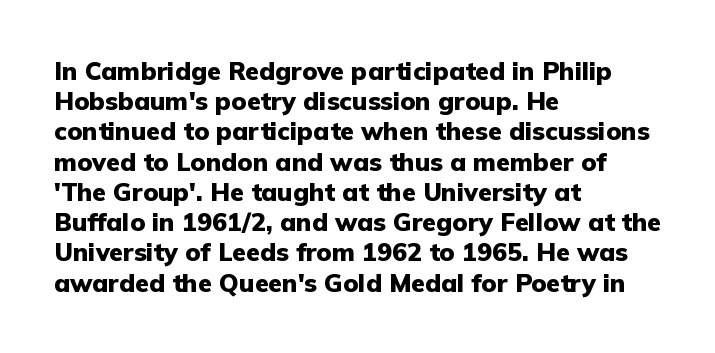
{"italic": "no", "bold": "yes", "underline": "no", "align": "left", "line_spacing_ratio": 1.21, "letter_spacing": "normal", "letter_spacing_em": 0.0, "glyph_px": 25}
